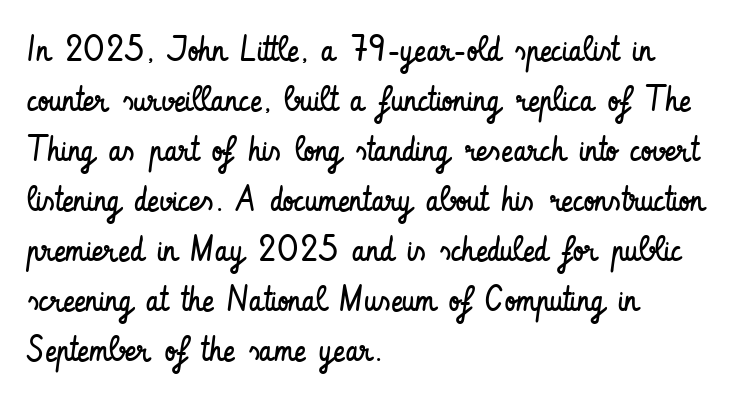
Q: Is the text bold? A: No.
Q: Is the text italic (slanted)? A: No, it is upright.
Q: Is the typeface a serif or a sans-serif typeface? A: Sans-serif.
Q: Is the text underlined? A: No.
Q: How is the paragraph aligned? A: Left-aligned.
Q: Is the spacing between letters normal or unusually wide? A: Normal.
Q: Is the spacing between lines tight, normal or loose? A: Normal.
Q: Width (condensed, normal, or wide)? A: Condensed.
Q: Stroke contrast? A: Low.
Q: x-height? A: Small.
Q: Monospaced? A: No.
